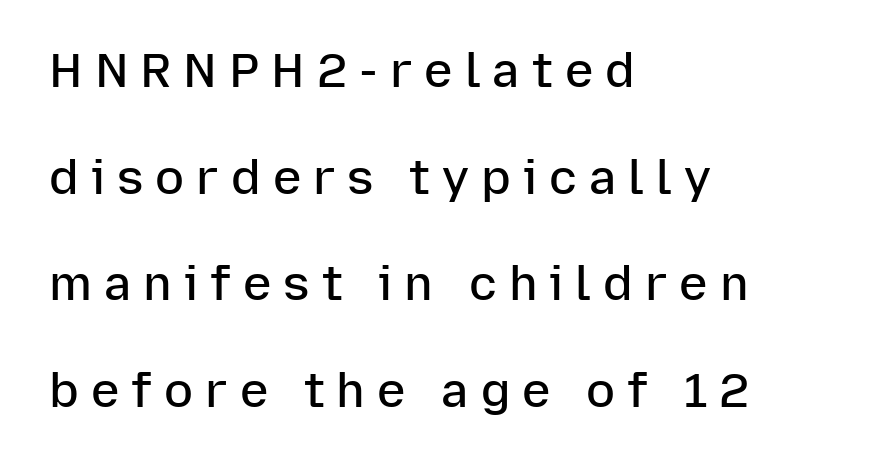
The image shows 48 px semibold sans-serif type, upright; set left-aligned, loose line spacing (2.22x), unusually wide letter spacing (+0.25 em), not underlined; low stroke contrast and a medium x-height.
